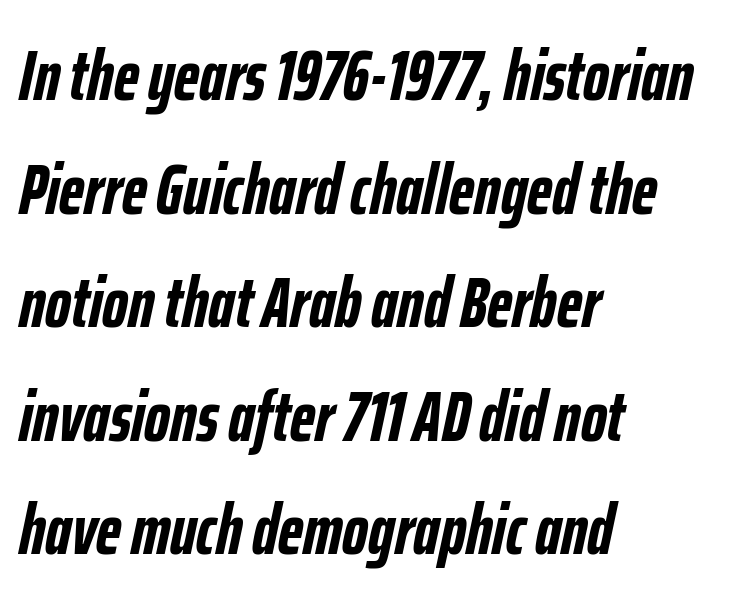
{"italic": "yes", "lean": "right", "slant_degrees": 12, "bold": "yes", "weight": "semibold", "width": "condensed", "stroke_contrast": "low", "x_height": "medium", "monospaced": "no", "underline": "no", "align": "left", "line_spacing": "normal", "line_spacing_ratio": 1.6, "letter_spacing": "normal", "letter_spacing_em": 0.0, "glyph_px": 71}
